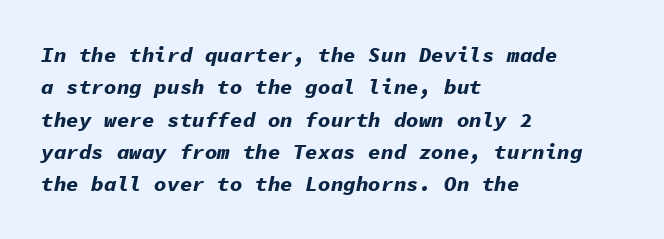
Compared with an ordinary text face, these strokes are far heavier — a full bold. The lines are quadded left. Honestly, there is no underline to notice here at all. This sample uses an oblique cut, with every glyph tilted off the vertical. The space between consecutive lines is moderate.
